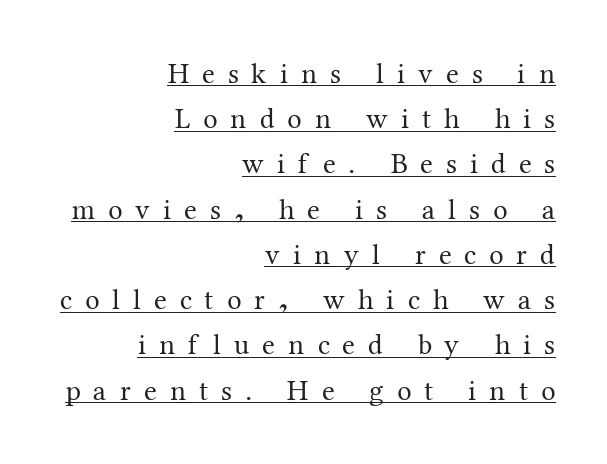
{"serif": "yes", "italic": "no", "bold": "no", "weight": "regular", "width": "normal", "stroke_contrast": "medium", "x_height": "medium", "monospaced": "no", "underline": "yes", "align": "right", "line_spacing": "normal", "line_spacing_ratio": 1.56, "letter_spacing": "wide", "letter_spacing_em": 0.45, "glyph_px": 29}
